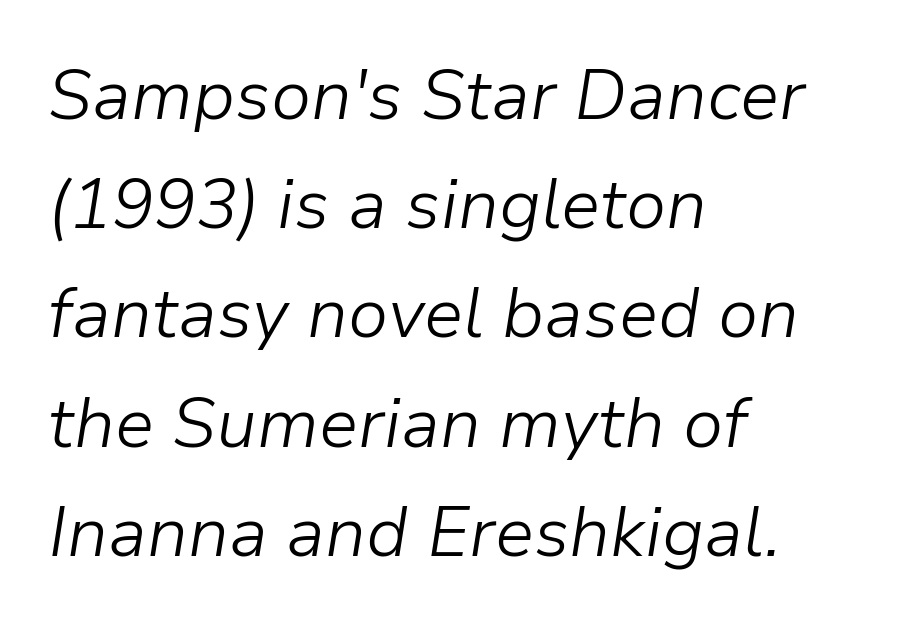
The image shows 70 px light type, italic (leaning right); set left-aligned, normal line spacing (1.56x), normal letter spacing, not underlined; low stroke contrast and a medium x-height.
